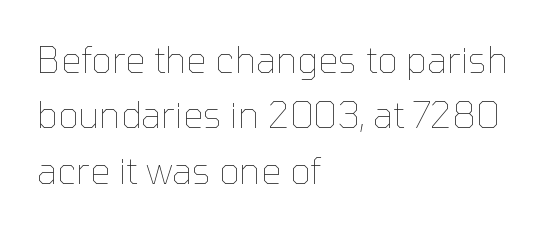
Characters remain perfectly vertical along every line. The rendering uses natural spacing where letterforms have individual widths. No word sits above an underline. Each word holds together tightly as a unit, with standard inter-letter gaps. The lines sit at an ordinary, default distance from one another.
